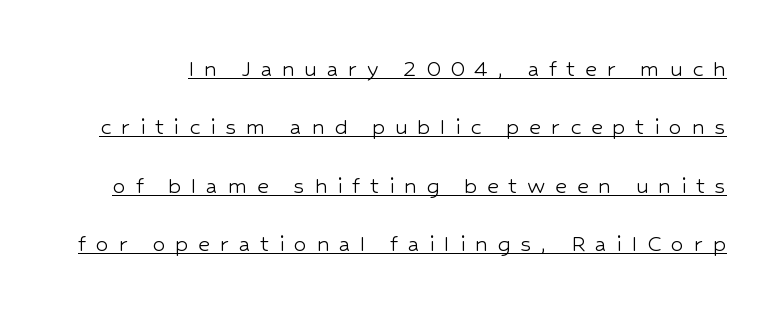
{"italic": "no", "bold": "no", "underline": "yes", "line_spacing": "loose", "line_spacing_ratio": 2.25, "letter_spacing": "wide", "letter_spacing_em": 0.37, "glyph_px": 26}
